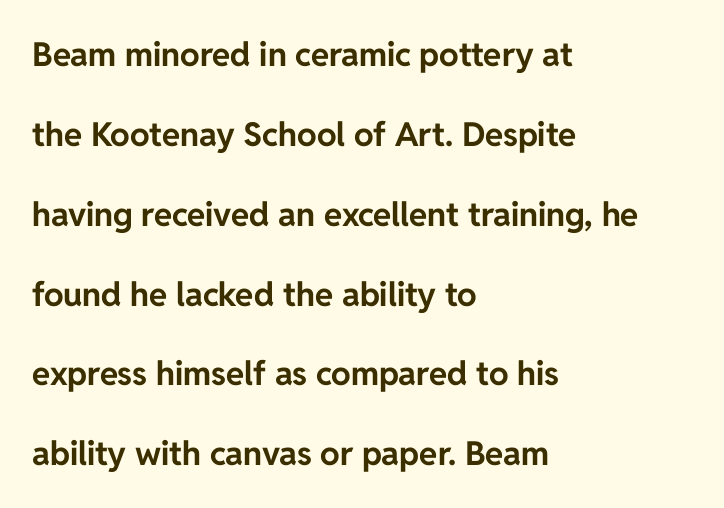
The image shows 33 px bold sans-serif type, upright; set left-aligned, loose line spacing (2.42x), normal letter spacing, not underlined; low stroke contrast and a medium x-height.
